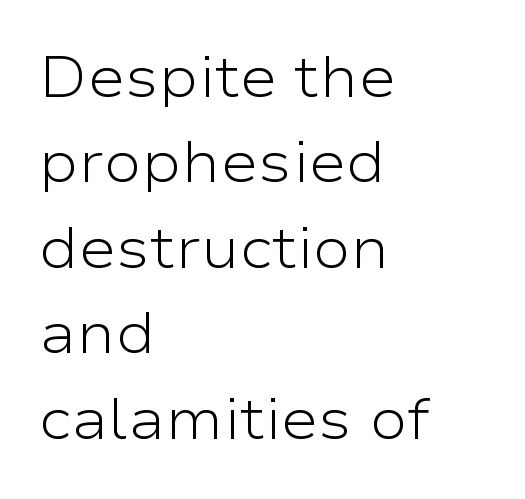
Q: Is the text bold? A: No.
Q: Is the text italic (slanted)? A: No, it is upright.
Q: Is the typeface a serif or a sans-serif typeface? A: Sans-serif.
Q: Is the text underlined? A: No.
Q: How is the paragraph aligned? A: Left-aligned.
Q: Is the spacing between letters normal or unusually wide? A: Normal.
Q: Is the spacing between lines tight, normal or loose? A: Normal.
Q: Width (condensed, normal, or wide)? A: Wide.
Q: Stroke contrast? A: Low.
Q: x-height? A: Medium.
Q: Monospaced? A: No.
